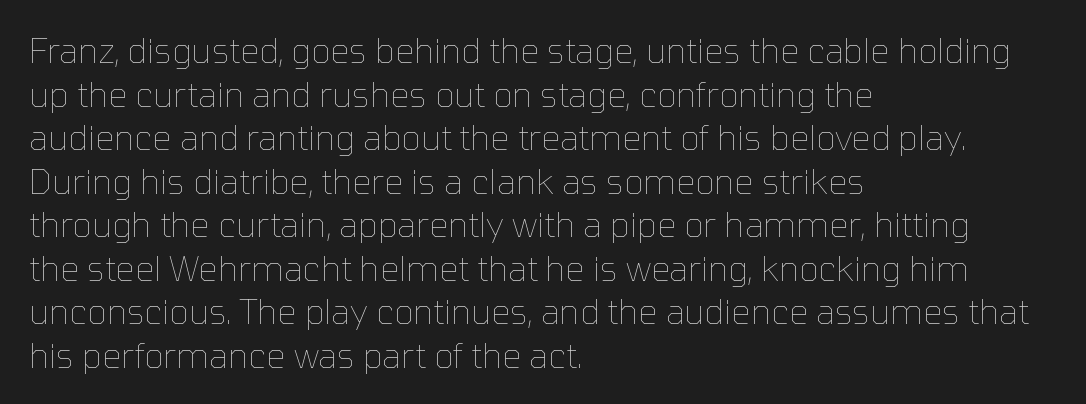
{"italic": "no", "bold": "no", "weight": "thin", "width": "normal", "stroke_contrast": "low", "x_height": "medium", "monospaced": "no", "underline": "no", "align": "left", "line_spacing": "normal", "line_spacing_ratio": 1.28, "letter_spacing": "normal", "letter_spacing_em": 0.0, "glyph_px": 34}
